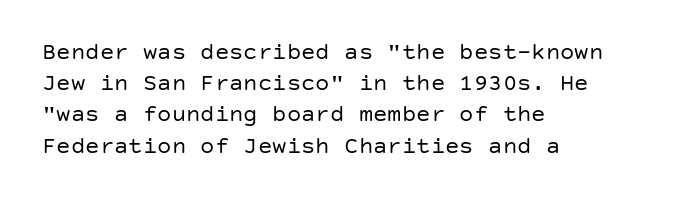
Q: Is the text bold? A: No.
Q: Is the text italic (slanted)? A: No, it is upright.
Q: Is the text underlined? A: No.
Q: How is the paragraph aligned? A: Left-aligned.
Q: Is the spacing between letters normal or unusually wide? A: Normal.
Q: Is the spacing between lines tight, normal or loose? A: Normal.
